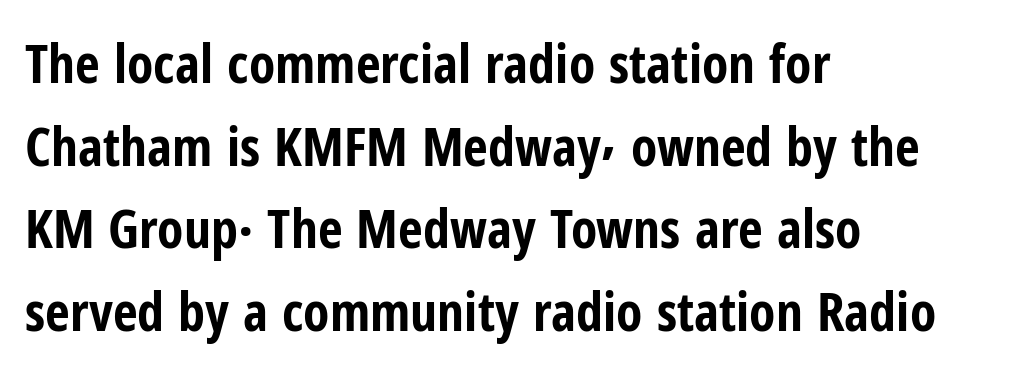
The image shows 54 px bold, condensed sans-serif type, upright; set left-aligned, normal line spacing (1.53x), normal letter spacing, not underlined; low stroke contrast and a medium x-height.
